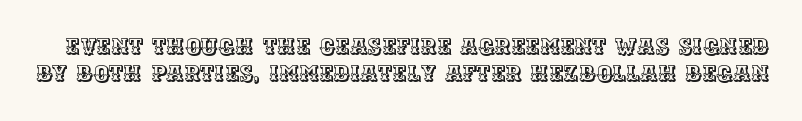
The lettering holds an erect, upright posture throughout. Inter-character spacing is left at the font's built-in metrics. Has an underline been added? It has not.
